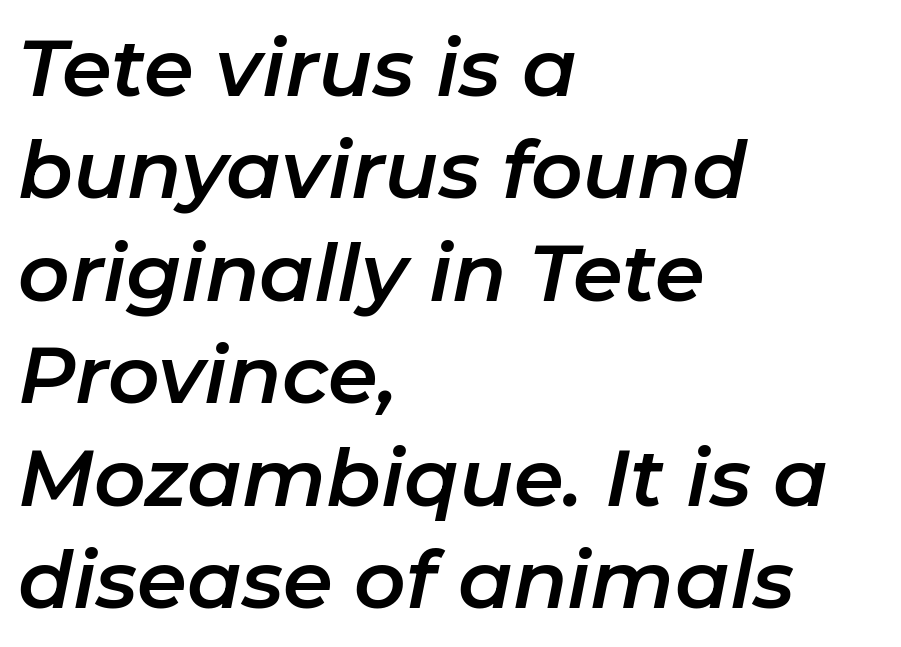
{"italic": "yes", "lean": "right", "slant_degrees": 11, "width": "normal", "stroke_contrast": "low", "x_height": "medium", "monospaced": "no", "underline": "no", "align": "left", "line_spacing": "normal", "line_spacing_ratio": 1.28, "letter_spacing": "normal", "letter_spacing_em": 0.0, "glyph_px": 80}
